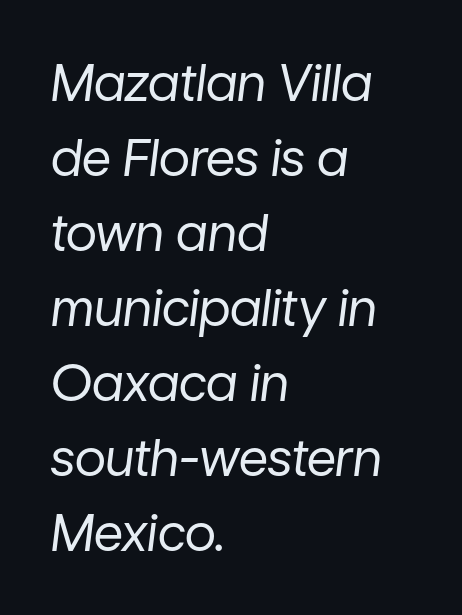
{"italic": "yes", "lean": "right", "slant_degrees": 7, "bold": "no", "weight": "regular", "width": "normal", "stroke_contrast": "low", "x_height": "medium", "monospaced": "no", "underline": "no", "align": "left", "line_spacing": "normal", "line_spacing_ratio": 1.47, "letter_spacing": "normal", "letter_spacing_em": 0.0, "glyph_px": 51}
